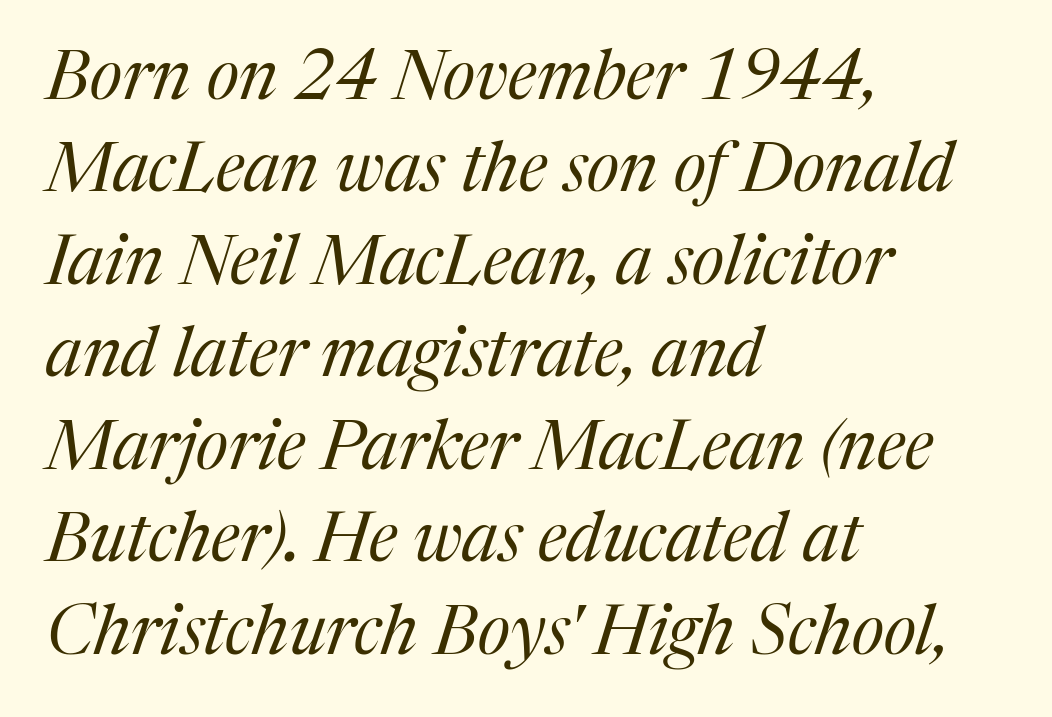
The image shows 69 px regular-weight serif type, italic (leaning right); set left-aligned, normal line spacing (1.34x), normal letter spacing, not underlined; medium stroke contrast and a medium x-height.
